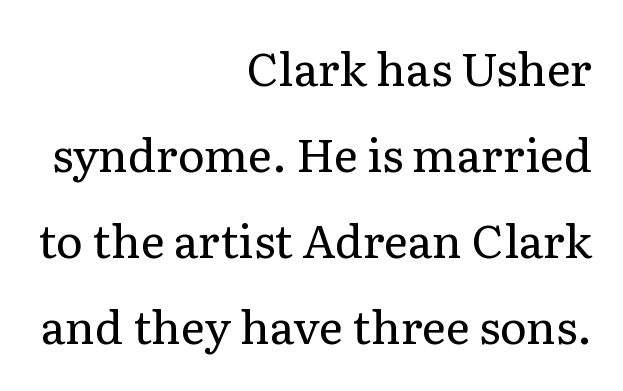
{"serif": "yes", "italic": "no", "bold": "no", "weight": "regular", "width": "normal", "stroke_contrast": "low", "x_height": "medium", "monospaced": "no", "underline": "no", "align": "right", "line_spacing_ratio": 1.87, "letter_spacing": "normal", "letter_spacing_em": 0.0, "glyph_px": 46}
